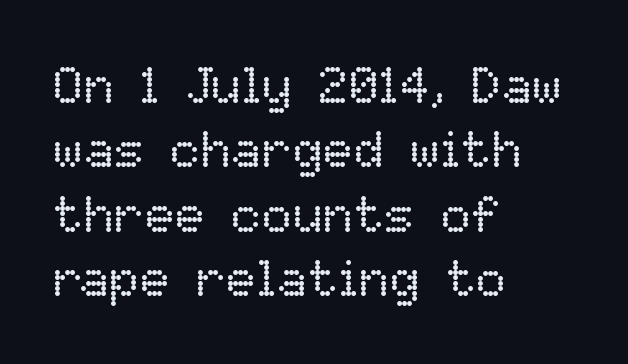
These lines keep a tight, regular rhythm from letter to letter. Line beginnings align vertically; line endings do not. Unlike italic type, these characters show no tilt at all. The letters advance in unequal steps, a hallmark of proportional type.
